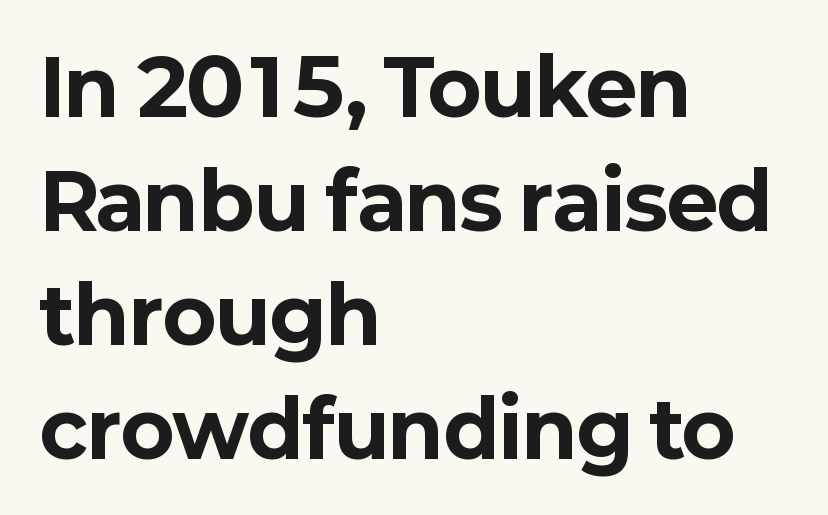
Q: Is the text bold? A: Yes.
Q: Is the text italic (slanted)? A: No, it is upright.
Q: Is the typeface a serif or a sans-serif typeface? A: Sans-serif.
Q: Is the text underlined? A: No.
Q: How is the paragraph aligned? A: Left-aligned.
Q: Is the spacing between letters normal or unusually wide? A: Normal.
Q: Is the spacing between lines tight, normal or loose? A: Normal.
Q: Width (condensed, normal, or wide)? A: Normal.
Q: Stroke contrast? A: Low.
Q: x-height? A: Medium.
Q: Monospaced? A: No.
